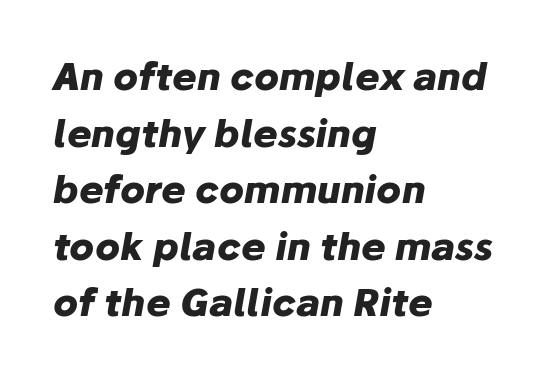
The image shows 37 px heavy type, italic (leaning right); set left-aligned, normal line spacing (1.53x), normal letter spacing, not underlined; low stroke contrast and a medium x-height.
